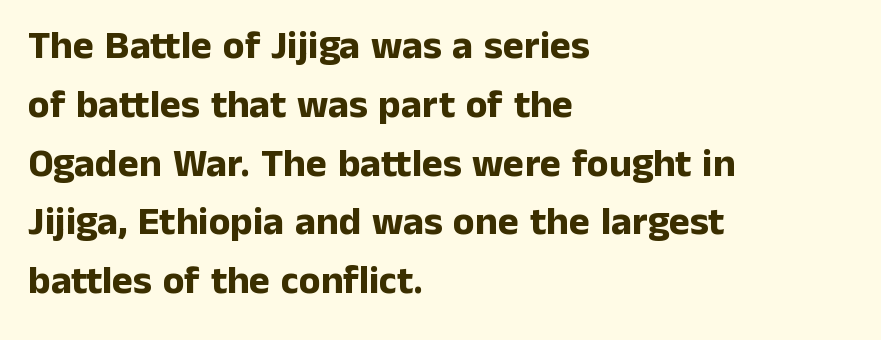
Q: Is the text bold? A: Yes.
Q: Is the text italic (slanted)? A: No, it is upright.
Q: Is the typeface a serif or a sans-serif typeface? A: Sans-serif.
Q: Is the text underlined? A: No.
Q: How is the paragraph aligned? A: Left-aligned.
Q: Is the spacing between letters normal or unusually wide? A: Normal.
Q: Is the spacing between lines tight, normal or loose? A: Normal.
Q: Width (condensed, normal, or wide)? A: Normal.
Q: Stroke contrast? A: Low.
Q: x-height? A: Medium.
Q: Monospaced? A: No.
